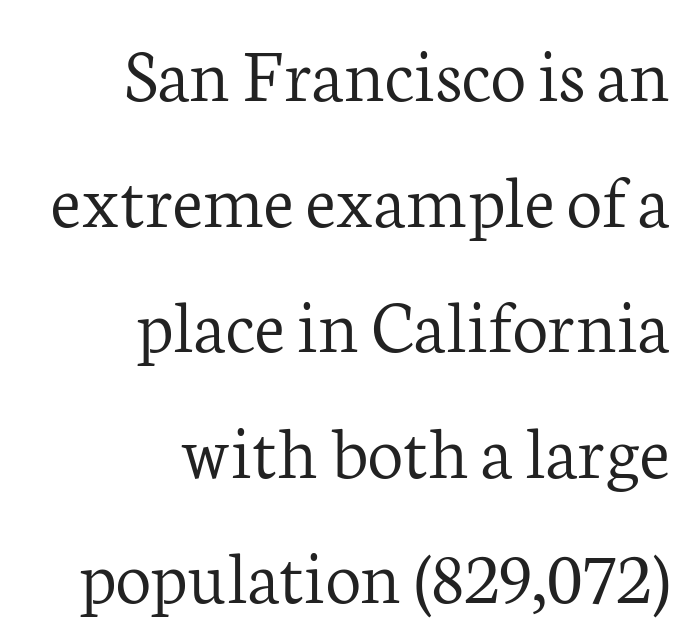
{"serif": "yes", "italic": "no", "bold": "no", "weight": "light", "width": "normal", "stroke_contrast": "low", "x_height": "medium", "monospaced": "no", "underline": "no", "align": "right", "line_spacing": "normal", "line_spacing_ratio": 1.59, "letter_spacing": "normal", "letter_spacing_em": 0.0, "glyph_px": 79}
